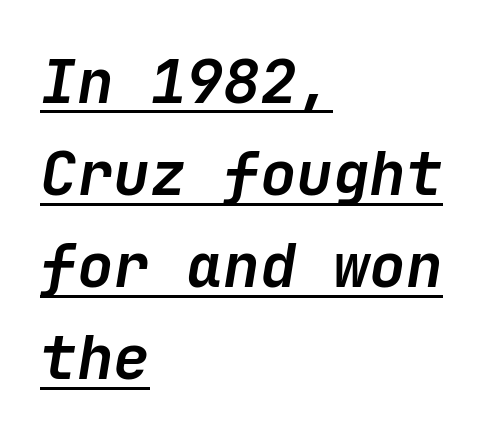
The image shows 61 px semibold type, italic (leaning right); set left-aligned, normal line spacing (1.51x), normal letter spacing, underlined; low stroke contrast and a medium x-height.
